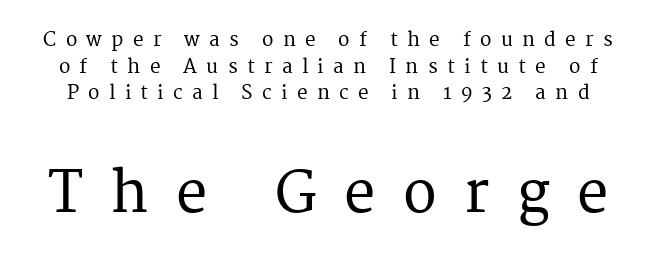
{"serif": "yes", "italic": "no", "width": "normal", "stroke_contrast": "medium", "x_height": "medium", "monospaced": "no", "underline": "no", "line_spacing": "normal", "line_spacing_ratio": 1.4, "letter_spacing": "wide", "letter_spacing_em": 0.49, "larger_block": "second", "size_ratio": 2.95, "glyph_px": 56}
